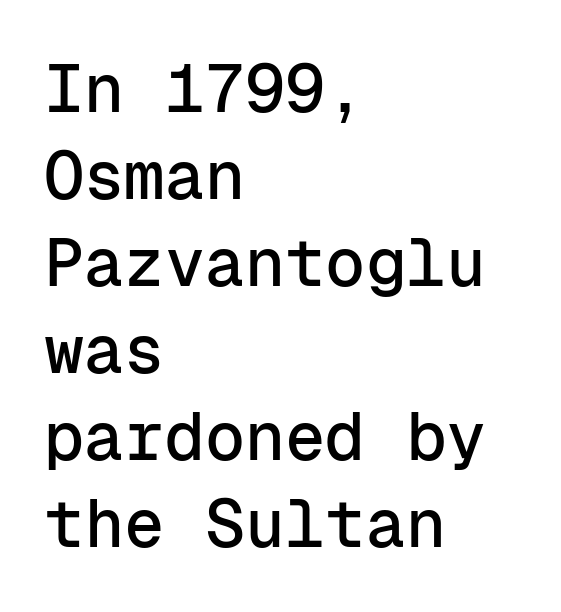
{"serif": "no", "italic": "no", "width": "normal", "stroke_contrast": "low", "x_height": "medium", "monospaced": "yes", "underline": "no", "align": "left", "line_spacing": "normal", "line_spacing_ratio": 1.3, "letter_spacing": "normal", "letter_spacing_em": 0.0, "glyph_px": 67}
